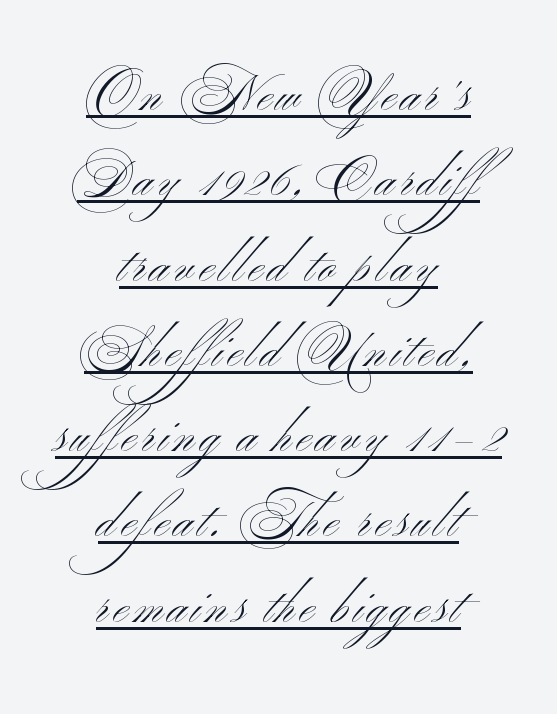
Q: Is the text bold? A: No.
Q: Is the text italic (slanted)? A: Yes.
Q: Is the typeface a serif or a sans-serif typeface? A: Sans-serif.
Q: Is the text underlined? A: Yes.
Q: How is the paragraph aligned? A: Centered.
Q: Width (condensed, normal, or wide)? A: Wide.
Q: Stroke contrast? A: Medium.
Q: x-height? A: Small.
Q: Monospaced? A: No.
